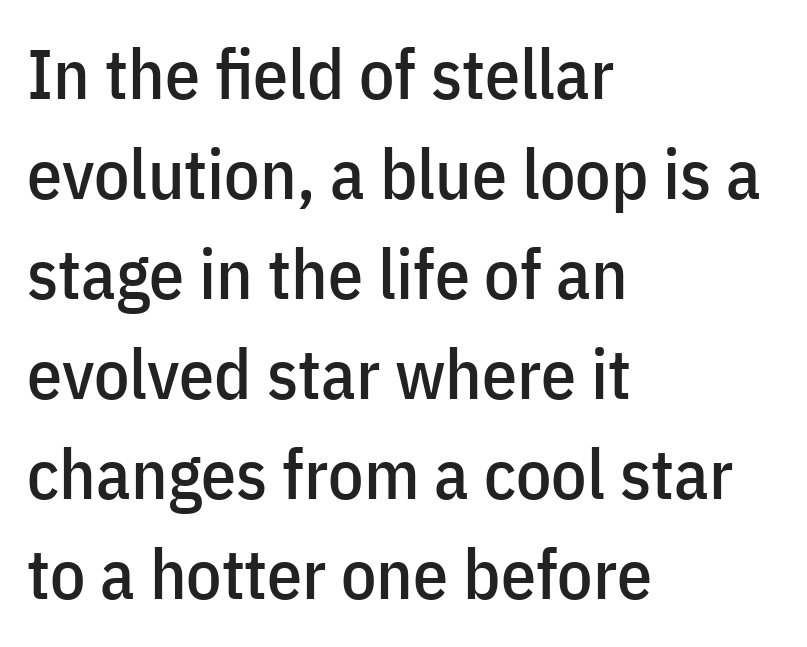
Q: Is the text italic (slanted)? A: No, it is upright.
Q: Is the typeface a serif or a sans-serif typeface? A: Sans-serif.
Q: Is the text underlined? A: No.
Q: How is the paragraph aligned? A: Left-aligned.
Q: Is the spacing between letters normal or unusually wide? A: Normal.
Q: Is the spacing between lines tight, normal or loose? A: Normal.
Q: Width (condensed, normal, or wide)? A: Condensed.
Q: Stroke contrast? A: Low.
Q: x-height? A: Medium.
Q: Monospaced? A: No.
